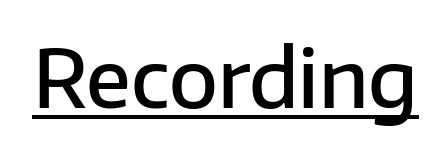
Q: Is the text bold? A: Semi-bold.
Q: Is the text italic (slanted)? A: No, it is upright.
Q: Is the typeface a serif or a sans-serif typeface? A: Sans-serif.
Q: Is the text underlined? A: Yes.
Q: Is the spacing between letters normal or unusually wide? A: Normal.
Q: Width (condensed, normal, or wide)? A: Normal.
Q: Stroke contrast? A: Low.
Q: x-height? A: Medium.
Q: Monospaced? A: No.
